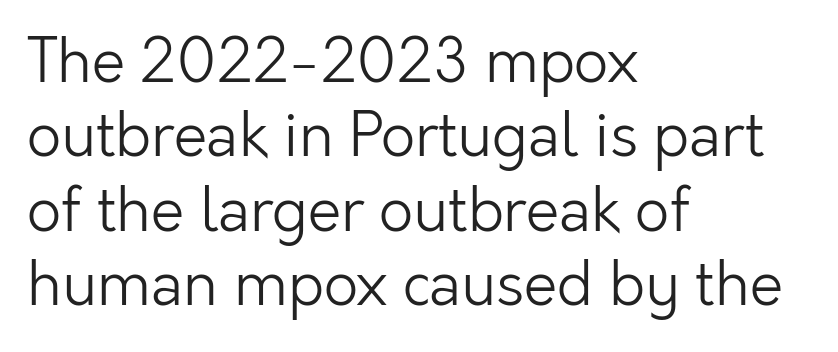
The image shows 60 px light sans-serif type, upright; set left-aligned, line spacing 1.24x, normal letter spacing, not underlined; low stroke contrast and a medium x-height.
